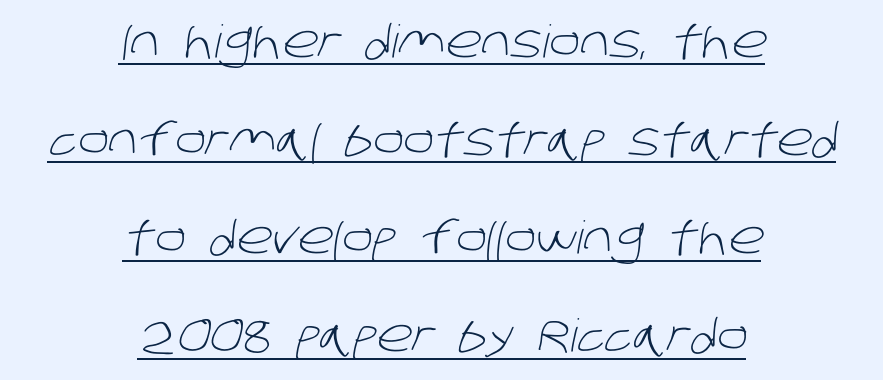
The image shows 45 px light sans-serif type; set centered, loose line spacing (2.18x), normal letter spacing, underlined; low stroke contrast and a large x-height.
